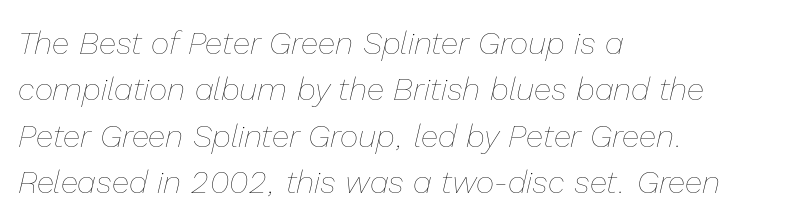
{"italic": "yes", "lean": "right", "slant_degrees": 13, "bold": "no", "weight": "thin", "width": "normal", "stroke_contrast": "low", "x_height": "medium", "monospaced": "no", "underline": "no", "align": "left", "line_spacing": "normal", "line_spacing_ratio": 1.45, "letter_spacing": "normal", "letter_spacing_em": 0.0, "glyph_px": 32}
